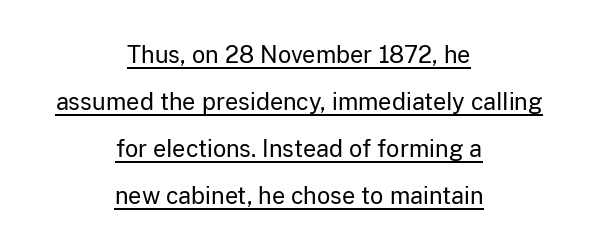
{"italic": "no", "bold": "no", "underline": "yes", "align": "center", "line_spacing": "loose", "line_spacing_ratio": 2.04, "letter_spacing": "normal", "letter_spacing_em": 0.0, "glyph_px": 23}
